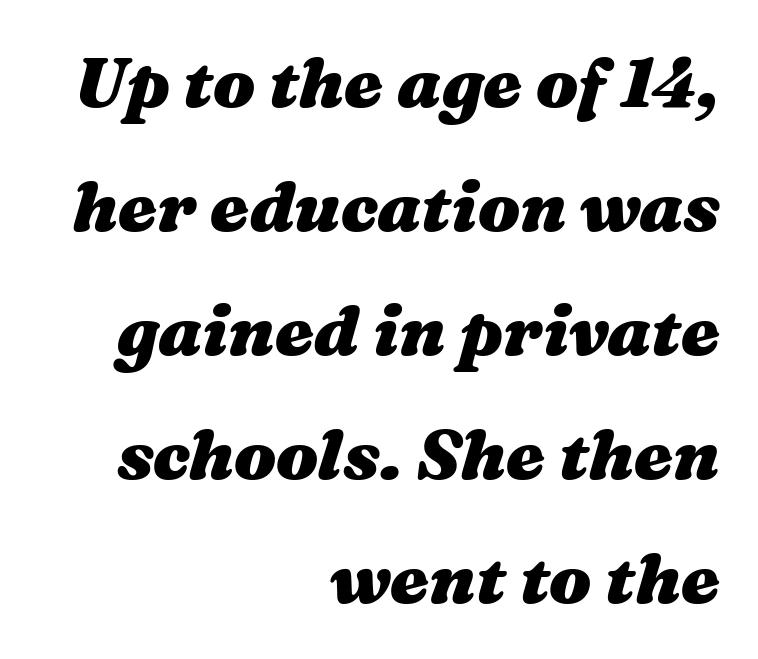
Q: Is the text bold? A: Yes.
Q: Is the text italic (slanted)? A: Yes, it leans right by about 16 degrees.
Q: Is the text underlined? A: No.
Q: How is the paragraph aligned? A: Right-aligned.
Q: Is the spacing between letters normal or unusually wide? A: Normal.
Q: Width (condensed, normal, or wide)? A: Wide.
Q: Stroke contrast? A: Medium.
Q: x-height? A: Medium.
Q: Monospaced? A: No.
